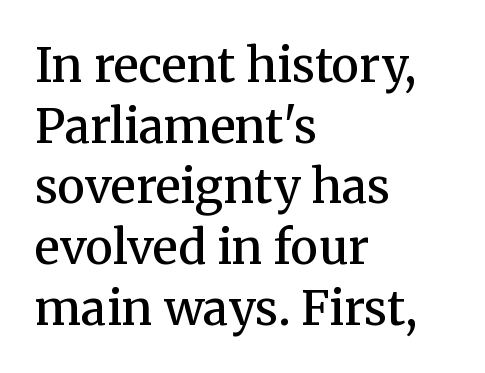
Yep, those are serifs on the letters. The lettering stays uniformly vertical, giving the passage a roman look. The rendering uses natural spacing where letterforms have individual widths. Anything drawn beneath the words? Only blank space. Typographic density is moderately raised because the face is semibold.
